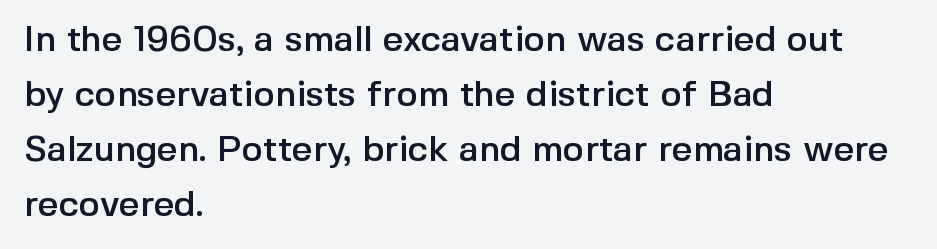
The image shows 36 px sans-serif type, upright; set left-aligned, normal line spacing (1.53x), normal letter spacing, not underlined; a medium x-height.
